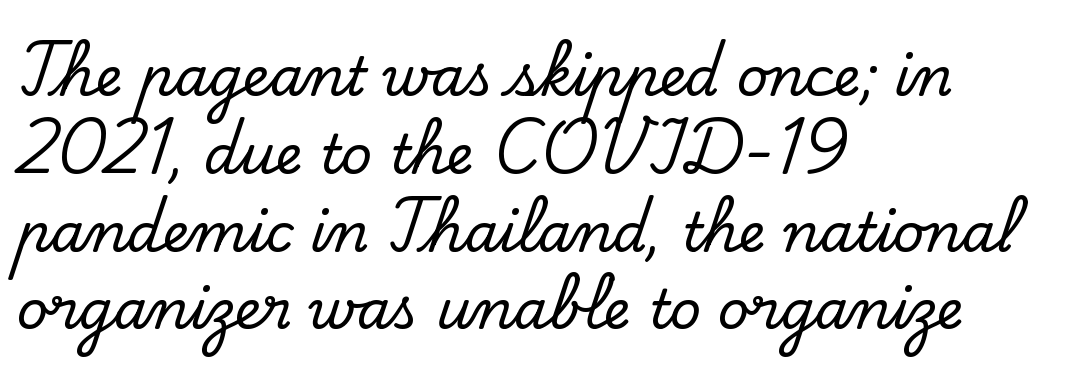
{"serif": "yes", "width": "normal", "stroke_contrast": "low", "x_height": "small", "monospaced": "no", "underline": "no", "align": "left", "line_spacing": "normal", "line_spacing_ratio": 1.44, "letter_spacing": "normal", "letter_spacing_em": 0.0, "glyph_px": 54}
